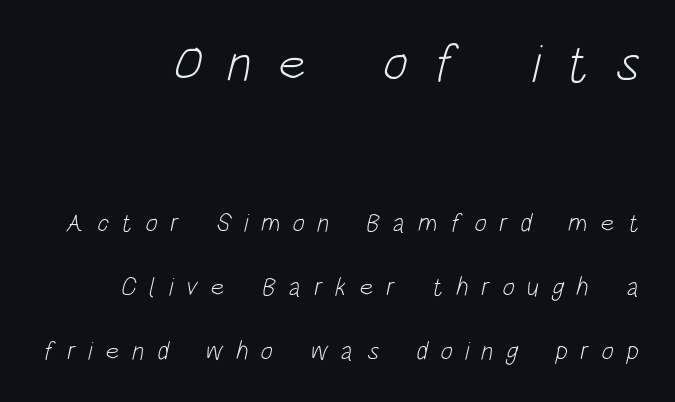
{"serif": "no", "bold": "no", "weight": "light", "width": "condensed", "stroke_contrast": "low", "x_height": "large", "monospaced": "no", "underline": "no", "align": "right", "line_spacing": "loose", "line_spacing_ratio": 2.46, "letter_spacing": "wide", "letter_spacing_em": 0.49, "larger_block": "first", "size_ratio": 2.04, "glyph_px": 53}
